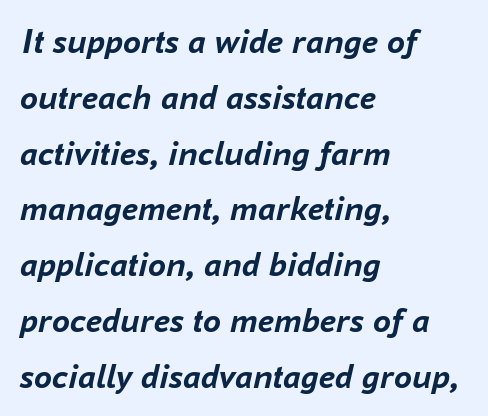
{"italic": "yes", "lean": "right", "slant_degrees": 16, "bold": "yes", "weight": "semibold", "width": "normal", "stroke_contrast": "low", "x_height": "medium", "monospaced": "no", "underline": "no", "align": "left", "line_spacing": "normal", "line_spacing_ratio": 1.55, "letter_spacing": "normal", "letter_spacing_em": 0.0, "glyph_px": 36}
